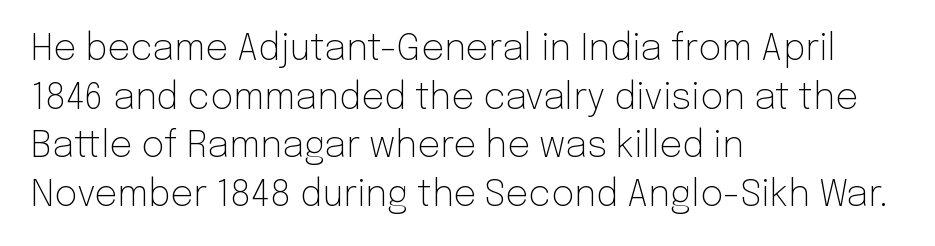
{"serif": "no", "italic": "no", "bold": "no", "weight": "light", "width": "normal", "stroke_contrast": "low", "x_height": "medium", "monospaced": "no", "underline": "no", "align": "left", "line_spacing": "normal", "line_spacing_ratio": 1.35, "letter_spacing": "normal", "letter_spacing_em": 0.0, "glyph_px": 36}
